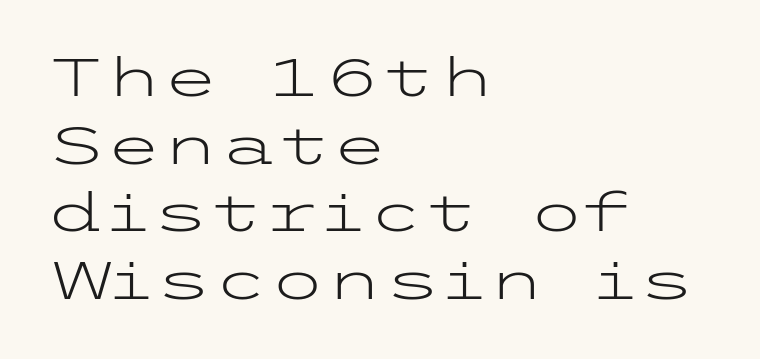
{"serif": "no", "italic": "no", "bold": "no", "weight": "light", "width": "wide", "stroke_contrast": "low", "x_height": "medium", "underline": "no", "align": "left", "line_spacing": "normal", "line_spacing_ratio": 1.3, "letter_spacing": "normal", "letter_spacing_em": 0.0, "glyph_px": 52}
